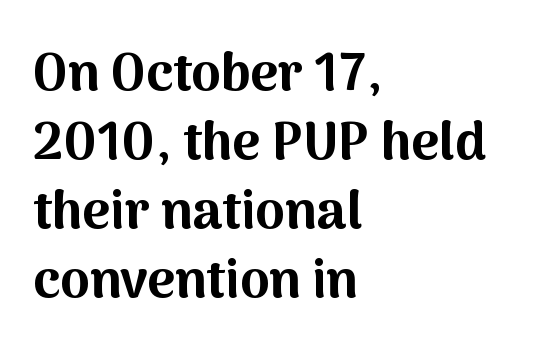
The image shows 53 px bold sans-serif type, upright; set left-aligned, normal line spacing (1.3x), normal letter spacing, not underlined; medium stroke contrast and a medium x-height.
